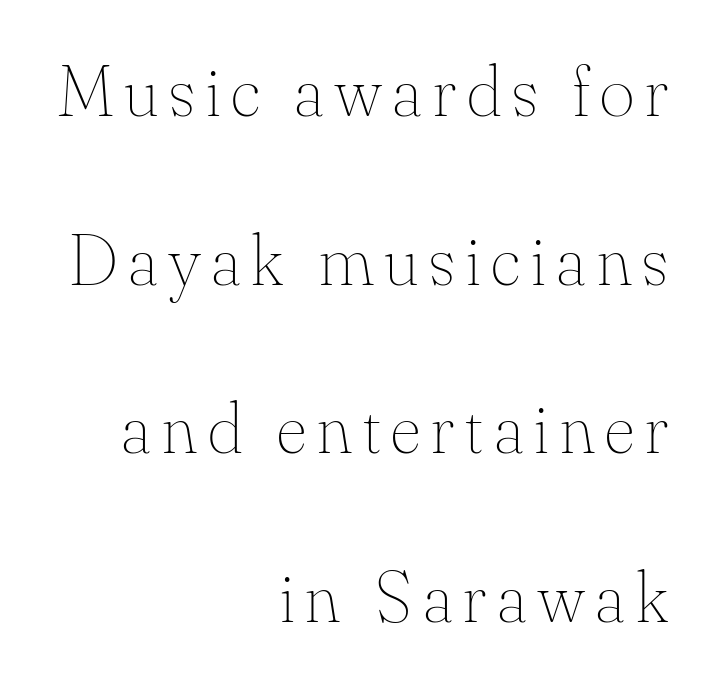
{"italic": "no", "bold": "no", "weight": "thin", "width": "normal", "stroke_contrast": "medium", "x_height": "small", "monospaced": "no", "underline": "no", "align": "right", "line_spacing": "loose", "line_spacing_ratio": 2.28, "glyph_px": 74}
